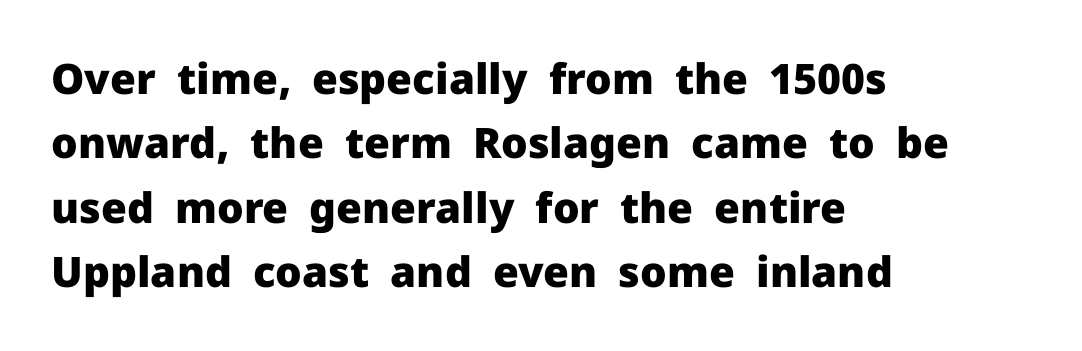
The image shows 42 px heavy sans-serif type, upright; set left-aligned, normal line spacing (1.53x), normal letter spacing, not underlined; low stroke contrast and a medium x-height.
